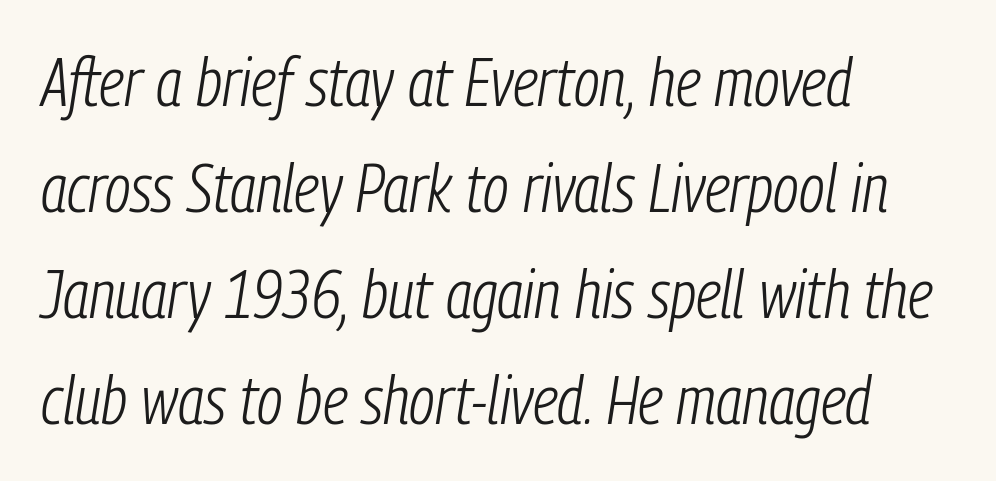
Q: Is the text bold? A: No.
Q: Is the text italic (slanted)? A: Yes, it leans right by about 9 degrees.
Q: Is the text underlined? A: No.
Q: How is the paragraph aligned? A: Left-aligned.
Q: Is the spacing between letters normal or unusually wide? A: Normal.
Q: Is the spacing between lines tight, normal or loose? A: Normal.
Q: Width (condensed, normal, or wide)? A: Condensed.
Q: Stroke contrast? A: Low.
Q: x-height? A: Medium.
Q: Monospaced? A: No.
